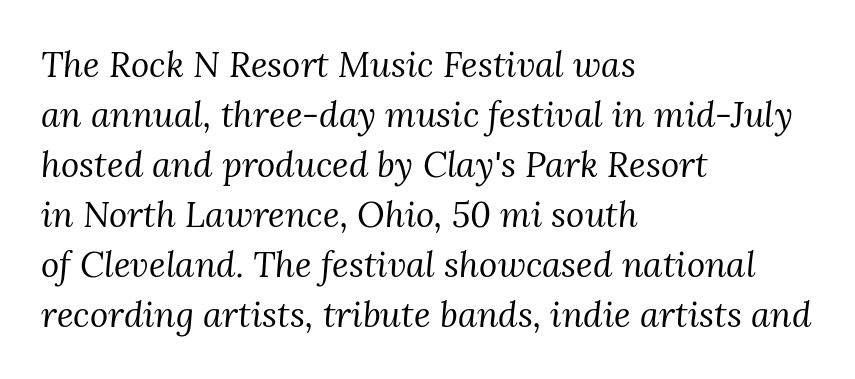
{"serif": "yes", "italic": "yes", "lean": "right", "slant_degrees": 3, "bold": "no", "weight": "regular", "width": "normal", "stroke_contrast": "medium", "x_height": "medium", "monospaced": "no", "underline": "no", "align": "left", "line_spacing": "normal", "line_spacing_ratio": 1.43, "letter_spacing": "normal", "letter_spacing_em": 0.0, "glyph_px": 35}
